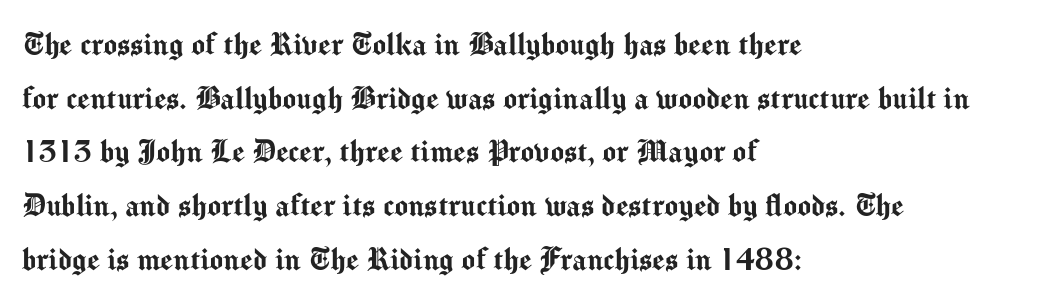
The typography opts for an upright posture over an oblique one. Leading matches the norm, producing a regular column. These lines keep a tight, regular rhythm from letter to letter. The text was rendered using a sans face with plain stroke endings.
